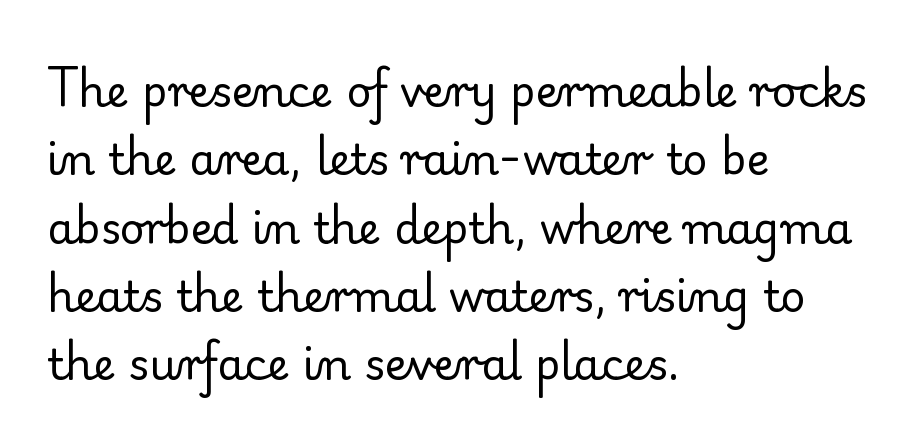
The image shows 43 px regular-weight serif type, upright; set left-aligned, normal line spacing (1.59x), normal letter spacing, not underlined; low stroke contrast and a small x-height.
